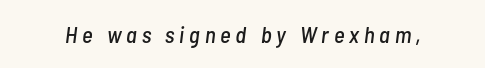
{"italic": "yes", "lean": "right", "slant_degrees": 7, "underline": "no", "letter_spacing": "wide", "letter_spacing_em": 0.21, "glyph_px": 23}
